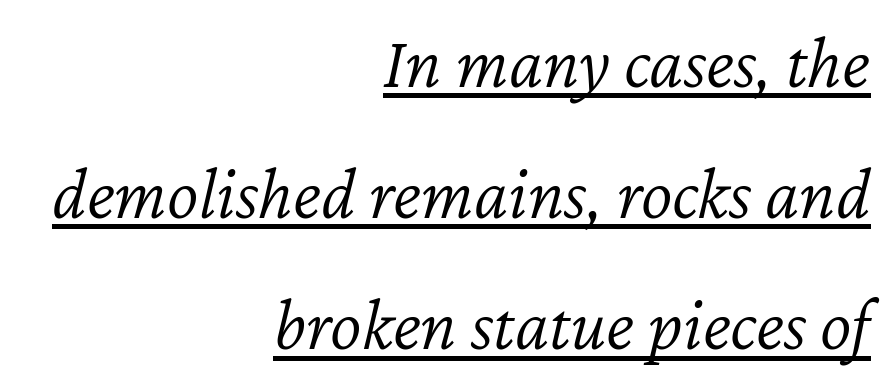
You could call the tracking neutral — neither tight nor loose. The rendering uses natural spacing where letterforms have individual widths. Quick note: italic. This sample is right-justified, so line beginnings fall wherever the words allow. The typesetter has applied underlining to the passage shown.
